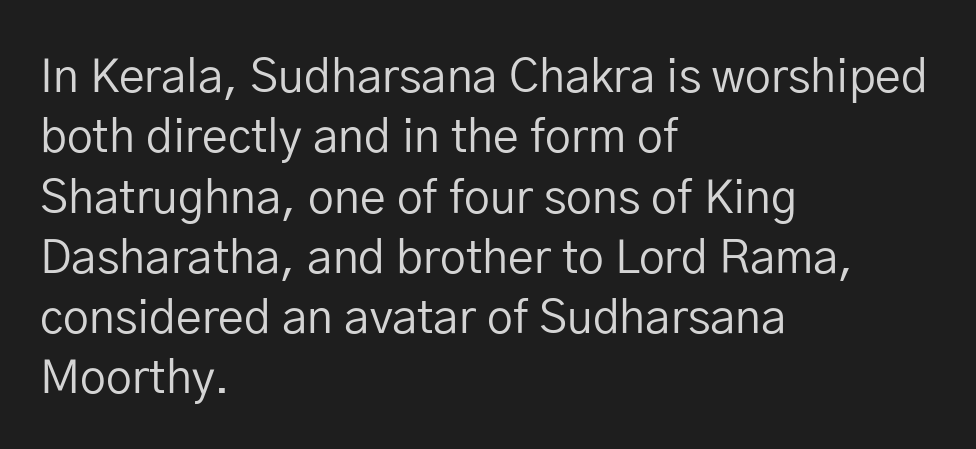
{"serif": "no", "italic": "no", "bold": "no", "weight": "regular", "width": "normal", "stroke_contrast": "low", "x_height": "medium", "monospaced": "no", "underline": "no", "align": "left", "line_spacing": "normal", "line_spacing_ratio": 1.31, "letter_spacing": "normal", "letter_spacing_em": 0.0, "glyph_px": 46}
